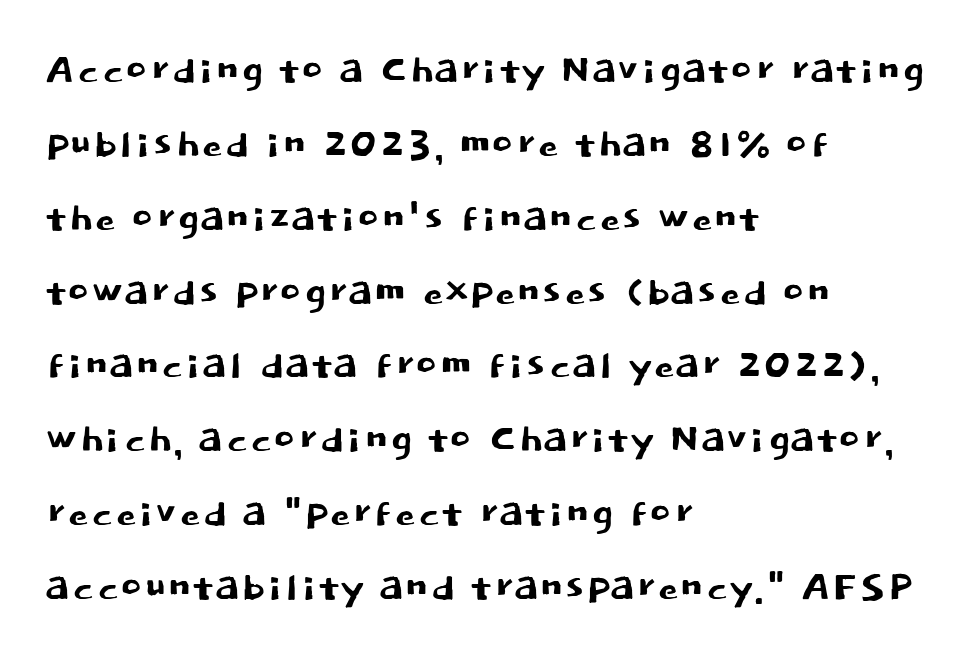
{"serif": "no", "italic": "no", "width": "normal", "stroke_contrast": "low", "x_height": "large", "monospaced": "no", "underline": "no", "align": "left", "line_spacing": "normal", "line_spacing_ratio": 1.42, "letter_spacing": "normal", "letter_spacing_em": 0.0, "glyph_px": 52}
